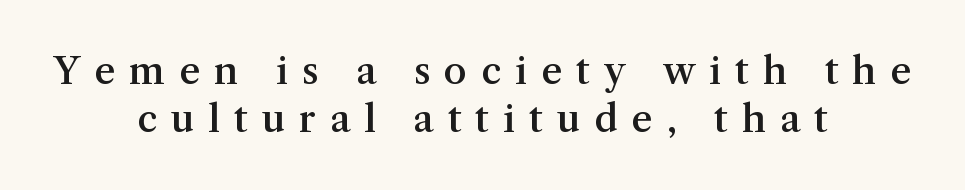
Posture: straight, roman, zero tilt. Regarding serifs, this sample has them. Observe the wide spacing: letters keep a clear distance from each other. One-word summary of the alignment: center. Heft: intermediate — a semibold.
